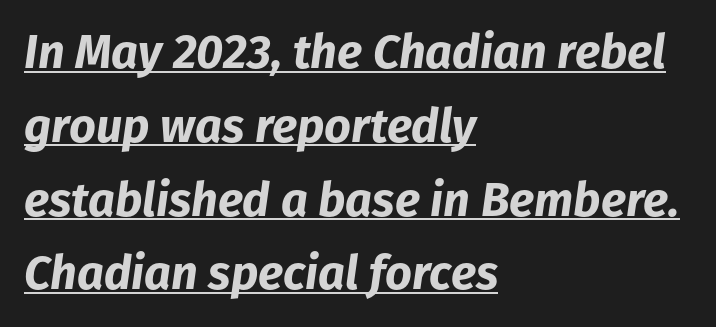
Q: Is the text bold? A: Yes.
Q: Is the text italic (slanted)? A: Yes, it leans right by about 8 degrees.
Q: Is the text underlined? A: Yes.
Q: How is the paragraph aligned? A: Left-aligned.
Q: Is the spacing between letters normal or unusually wide? A: Normal.
Q: Is the spacing between lines tight, normal or loose? A: Normal.
Q: Width (condensed, normal, or wide)? A: Normal.
Q: Stroke contrast? A: Low.
Q: x-height? A: Medium.
Q: Monospaced? A: No.
